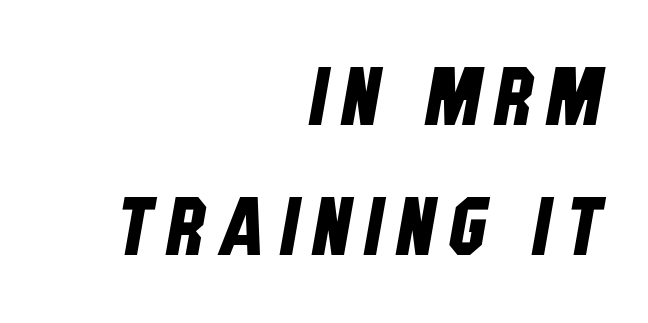
The rendering uses natural spacing where letterforms have individual widths. Leading matches the norm, producing a regular column. Short and long lines alike share a common ending point at right. Nope, no serifs anywhere on these letters.
